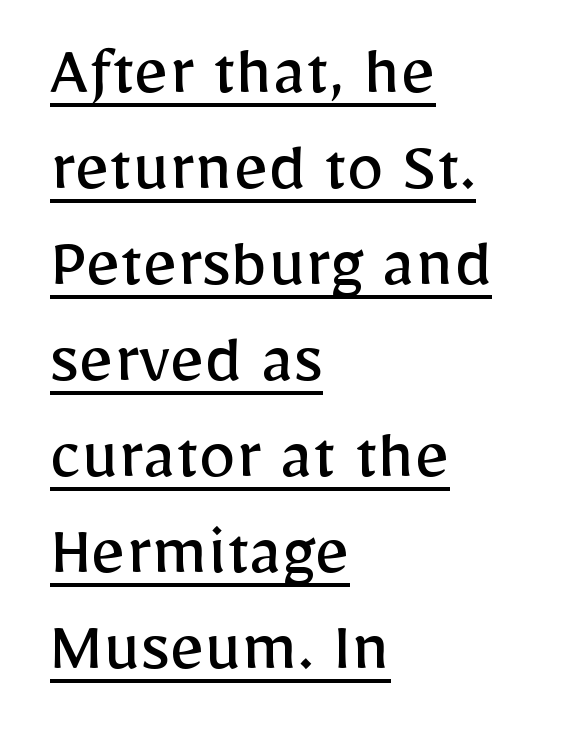
The image shows 75 px regular-weight sans-serif type, upright; set left-aligned, normal line spacing (1.28x), normal letter spacing, underlined; low stroke contrast and a medium x-height.
